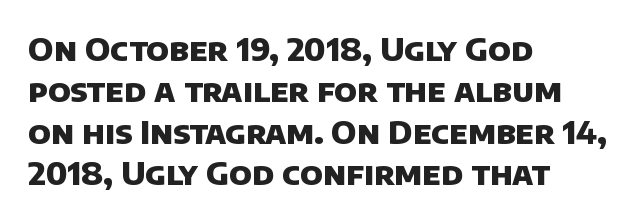
These lines carry a lot of weight — the face is fully bold. The glyphs are unaccompanied by any horizontal stroke below them. Teacher's note: observe the even left margin — that is flush-left alignment. Compared with typical paragraphs, the rows here are spaced about the same. Font category for this specimen: sans-serif. Do the characters align in a grid? No, the font is proportional.
